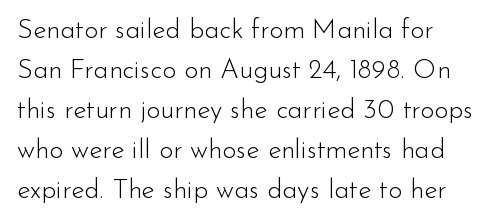
Reading down the column, the eye jumps a familiar distance to each next line. Heft: none added — not bold. Ascenders rise straight up at ninety degrees. Here the glyphs are tracked normally, forming tight word shapes.
